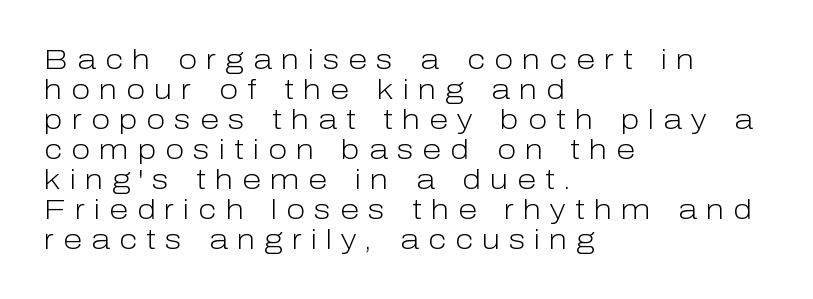
The typesetting does not lean heavy: it is not bold. Lines of text with bare space underneath. The passage is arranged the way most books set body copy — flush left. Vertically, the passage feels compressed, each row crowding the next. Quick note: not italic, upright.
